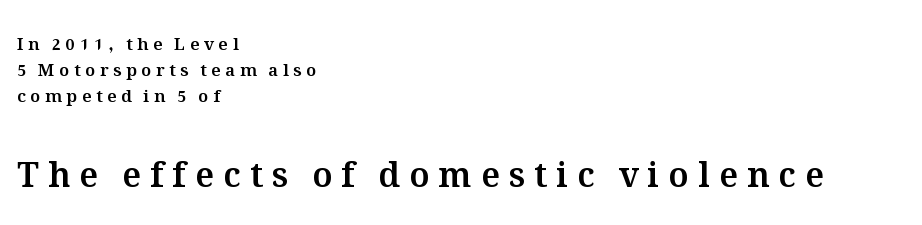
Q: Is the text italic (slanted)? A: No, it is upright.
Q: Is the text underlined? A: No.
Q: How is the paragraph aligned? A: Left-aligned.
Q: Is the spacing between letters normal or unusually wide? A: Unusually wide.
Q: Is the spacing between lines tight, normal or loose? A: Normal.
Q: Which block of text is set in a larger size, the first (top) or the second (bottom)? A: The second (bottom) one.
Q: Width (condensed, normal, or wide)? A: Normal.
Q: Stroke contrast? A: Medium.
Q: x-height? A: Medium.
Q: Monospaced? A: No.
